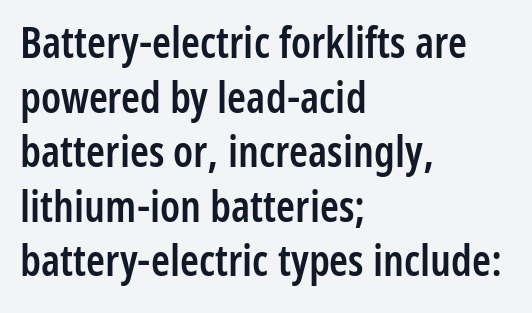
The passage is arranged the way most books set body copy — flush left. Underline: absent. This sample has the flowing, uneven cadence of proportional lettering. The strokes are fattened partway — semibold, not bold.
